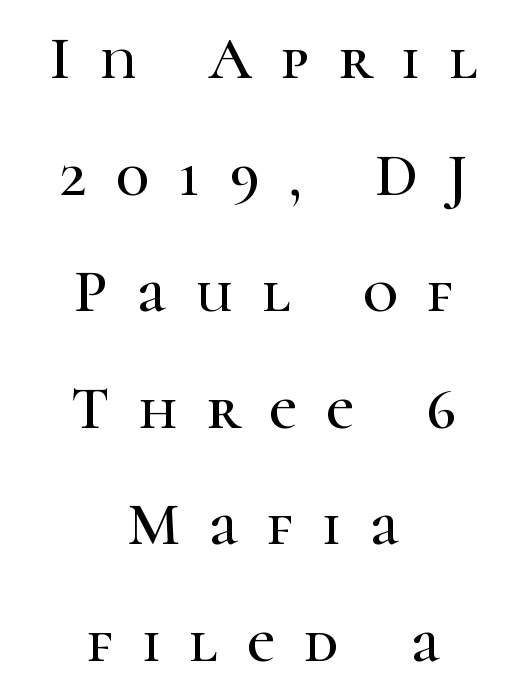
Decoration check: the copy has no underline. Each word looks stretched out because of the extra space between its letters. Horizontal bands of white between lines are thick stripes. Quick note: not italic, upright. Neither beginnings nor endings align; midpoints do.
